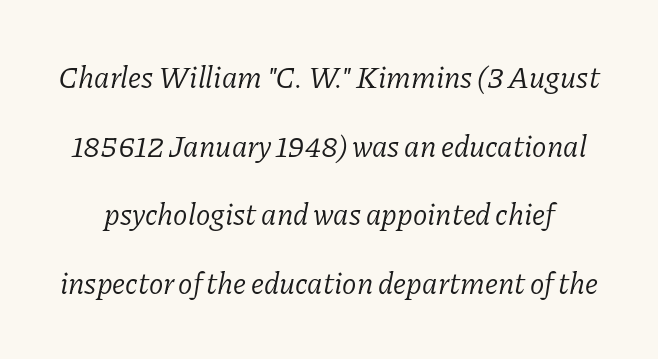
The area under the type is left untouched. The text carries the slant typical of an italic or oblique font. Letterform terminals end in serifs throughout the passage. Varying glyph widths throughout — classic text-font behaviour. Nobody touched the tracking dial on this one. The letterforms sit at book weight or below.
